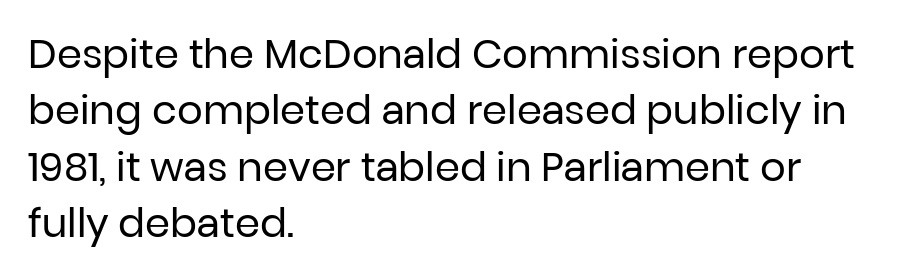
{"serif": "no", "italic": "no", "bold": "no", "weight": "regular", "width": "normal", "stroke_contrast": "low", "x_height": "medium", "monospaced": "no", "underline": "no", "align": "left", "line_spacing": "normal", "line_spacing_ratio": 1.41, "letter_spacing": "normal", "letter_spacing_em": 0.0, "glyph_px": 40}
